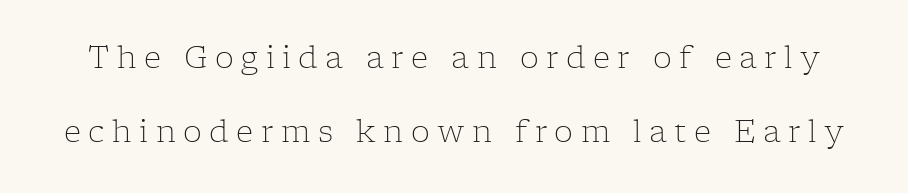
The letters advance in unequal steps, a hallmark of proportional type. Every stem runs plumb, perpendicular to the baseline. This is not heavy type; no bold has been used. The area under the type is left untouched. Characters follow at a spacing far wider than the type designer built in. The vertical gap from one line to the next is large.
